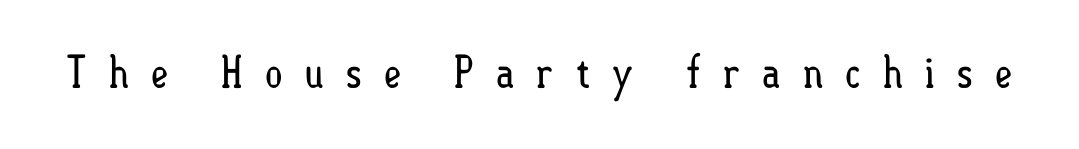
The tracking jumps out immediately: characters are airy and widely separated. A typesetter would mark this as roman, not italic. A typesetter would call this proportional, since set widths differ per character. Heft: none added — not bold.
